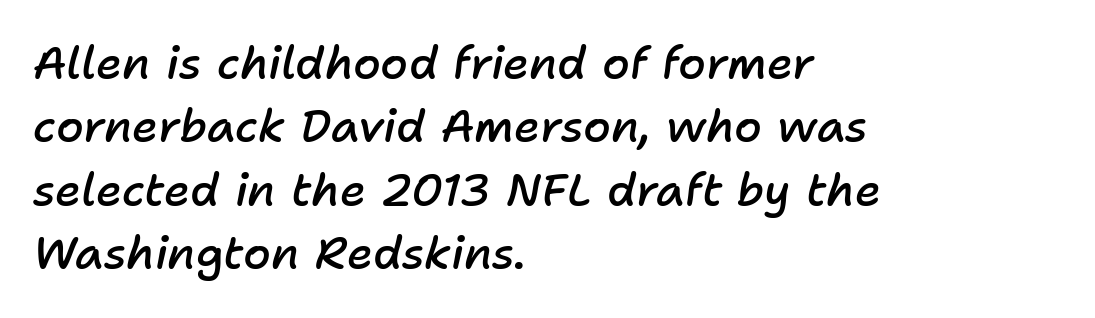
The image shows 45 px semibold type, italic (leaning right); set left-aligned, normal line spacing (1.41x), normal letter spacing, not underlined; low stroke contrast and a medium x-height.
